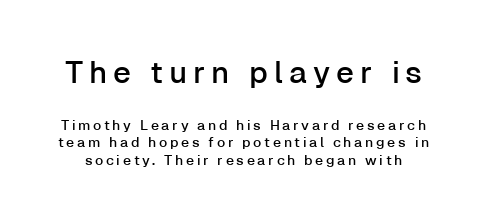
The image shows 31 px sans-serif type, upright; set normal line spacing (1.25x), not underlined; the first (top) block is 2.21x larger; low stroke contrast and a medium x-height.
